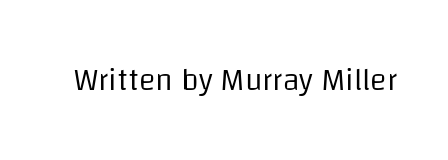
The image shows 31 px regular-weight sans-serif type, upright; set normal letter spacing, not underlined; low stroke contrast and a large x-height.
